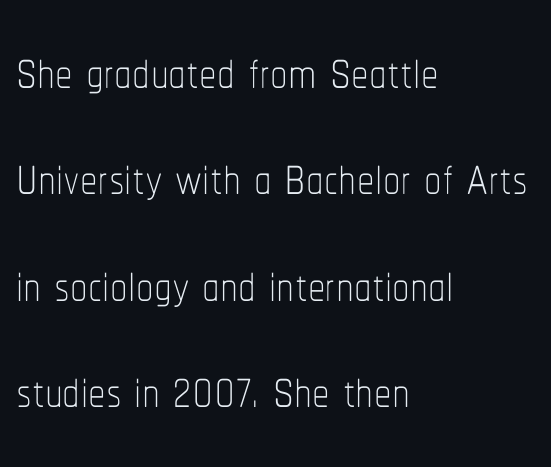
Looks like regular typesetting: each glyph gets only the width it needs. You can tell it's not italic because the verticals are truly vertical. Is there much room between lines? A standard amount, neither cramped nor airy. Weight: in the light-to-regular range.
